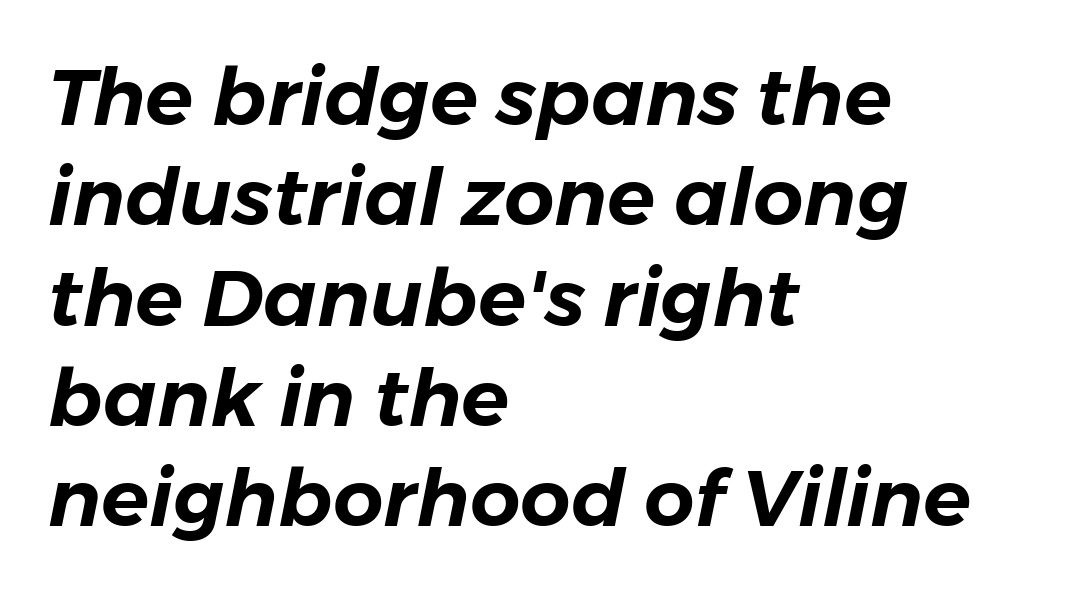
Q: Is the text italic (slanted)? A: Yes, it leans right by about 11 degrees.
Q: Is the text underlined? A: No.
Q: How is the paragraph aligned? A: Left-aligned.
Q: Is the spacing between letters normal or unusually wide? A: Normal.
Q: Is the spacing between lines tight, normal or loose? A: Normal.
Q: Width (condensed, normal, or wide)? A: Normal.
Q: Stroke contrast? A: Low.
Q: x-height? A: Medium.
Q: Monospaced? A: No.
